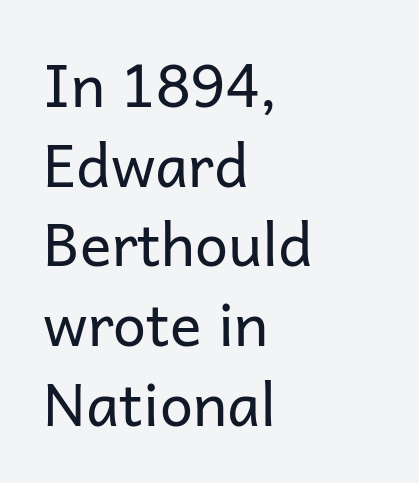
{"serif": "no", "italic": "no", "bold": "no", "weight": "regular", "width": "normal", "stroke_contrast": "low", "x_height": "medium", "monospaced": "no", "underline": "no", "align": "left", "line_spacing": "normal", "line_spacing_ratio": 1.35, "letter_spacing": "normal", "letter_spacing_em": 0.0, "glyph_px": 59}
